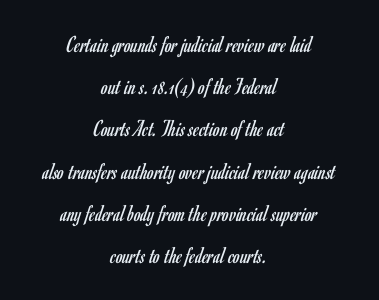
{"bold": "no", "underline": "no", "align": "center", "line_spacing_ratio": 1.76, "letter_spacing": "normal", "letter_spacing_em": 0.0, "glyph_px": 24}
